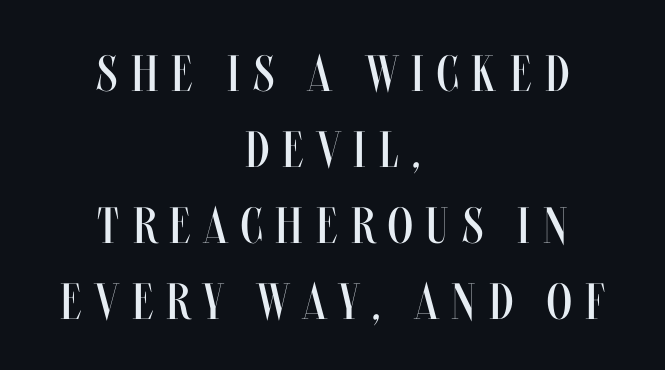
The image shows 51 px regular-weight, condensed type, upright; set centered, normal line spacing (1.49x), unusually wide letter spacing (+0.26 em), not underlined; medium stroke contrast and a large x-height.
